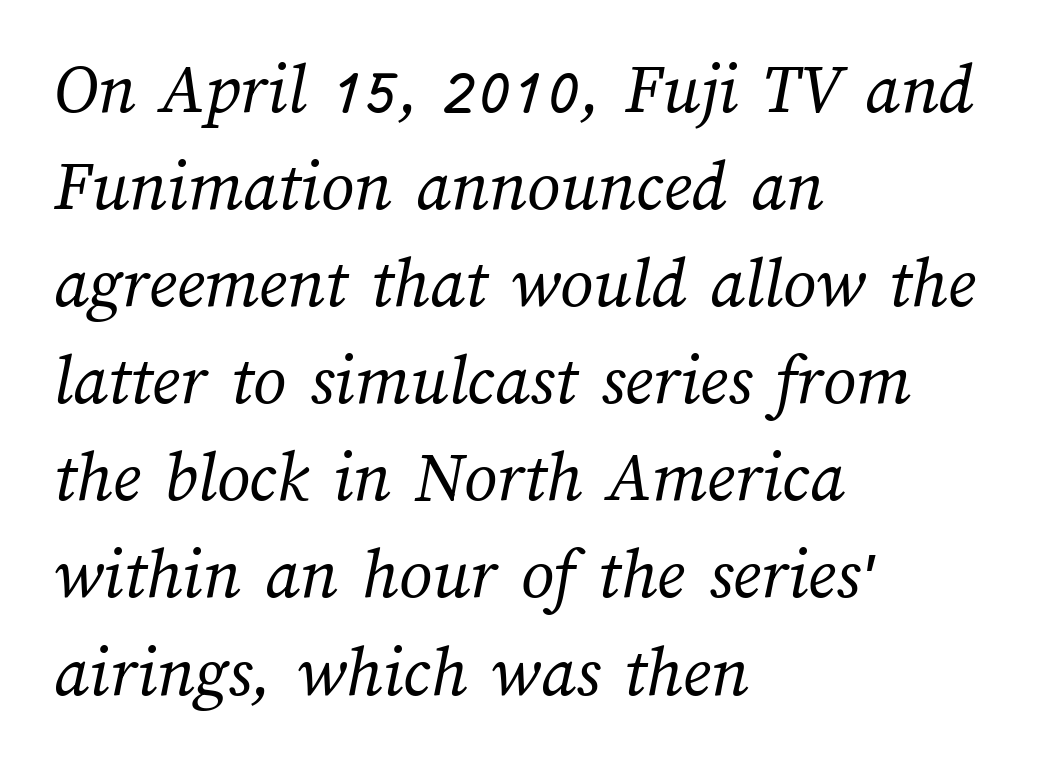
Line beginnings align vertically; line endings do not. Stroke thickness stays within the range of a standard reading face or lighter. A typesetter would call this proportional, since set widths differ per character. No word sits above an underline.
